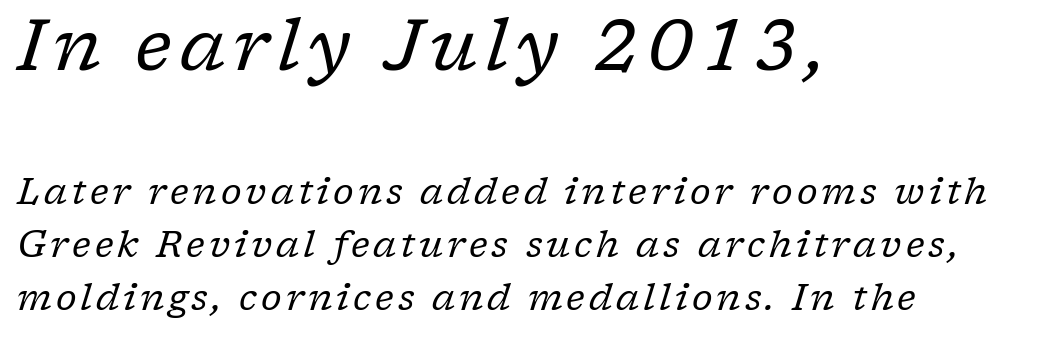
{"serif": "yes", "italic": "yes", "lean": "right", "slant_degrees": 17, "bold": "no", "weight": "regular", "width": "normal", "stroke_contrast": "low", "x_height": "medium", "monospaced": "no", "underline": "no", "align": "left", "line_spacing": "normal", "line_spacing_ratio": 1.46, "larger_block": "first", "size_ratio": 1.97, "glyph_px": 71}
